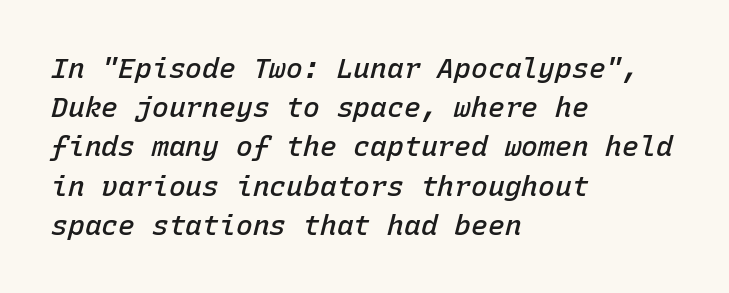
Weight: semibold (demi). Characters follow at the spacing the type designer built in. The space between consecutive lines is moderate. This is oblique type, the kind used for emphasis or titles.
